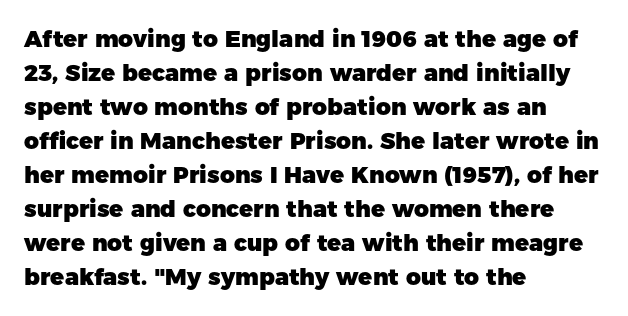
Q: Is the text bold? A: Yes.
Q: Is the text italic (slanted)? A: No, it is upright.
Q: Is the text underlined? A: No.
Q: How is the paragraph aligned? A: Left-aligned.
Q: Is the spacing between letters normal or unusually wide? A: Normal.
Q: Is the spacing between lines tight, normal or loose? A: Normal.
